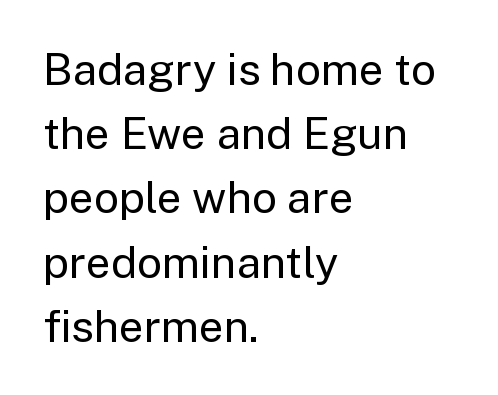
Is the type heavy? It reads as light-to-regular instead. Clear beneath every line of the passage. Caption: standard tracking, unaltered. The letters stand upright; this is a roman face.
